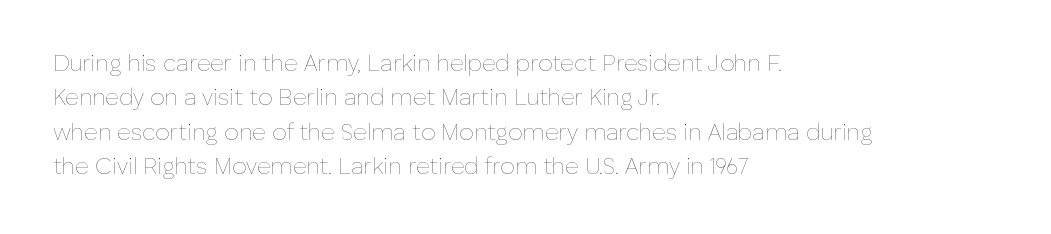
Observe the ordinary spacing: letters are neighbours, not strangers. Only glyphs here, with clear space below each row. Honestly, the row spacing looks completely unremarkable. No letter is thick-stroked: the sample isn't bold.
